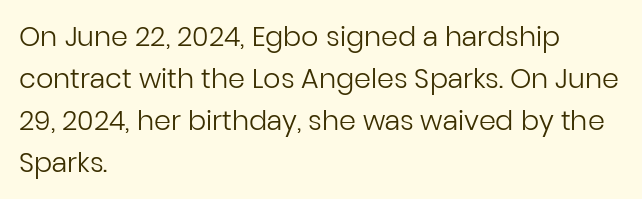
Anything drawn beneath the words? Only blank space. Each word holds together tightly as a unit, with standard inter-letter gaps. Each stroke keeps to a modest, everyday thickness or less. Normally led — the rows are evenly, conventionally spaced. In CSS terms this would be text-align: left. Does the lettering tilt? It doesn't — this is upright.
